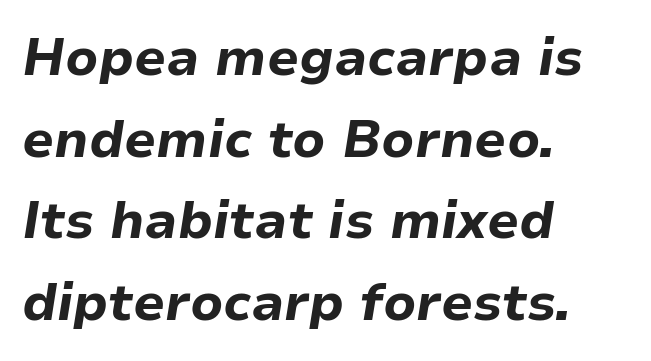
No word sits above an underline. Baseline-to-baseline distance is the conventional proportion of letter height. Reading down the block, your eye returns to a fixed left position each line. Words appear dense and cohesive because spacing is normal. Yep, that's italic — everything's leaning. Here the designer chose a conventional face with non-uniform glyph widths.
